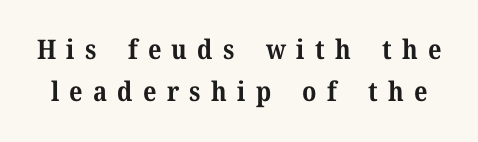
The image shows 27 px bold type, upright; set normal line spacing (1.54x), unusually wide letter spacing (+0.38 em), not underlined.
